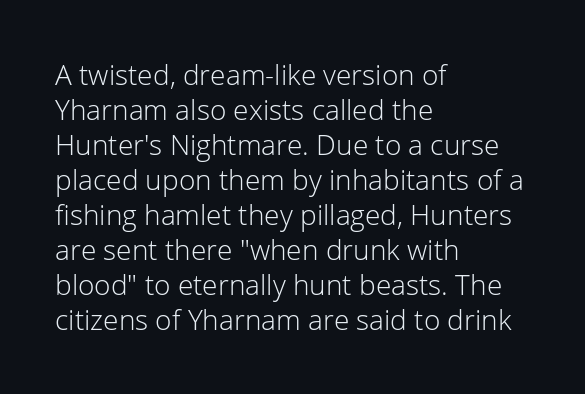
The vertical gap from one line to the next is medium. Each line starts at the same left margin while the right side varies. Anything drawn beneath the words? Only blank space. Look at the bottom of the vertical strokes: they stop flat, with no serifs. The letters stand upright; this is a roman face. Bold? No — there's no thickening of the strokes.
